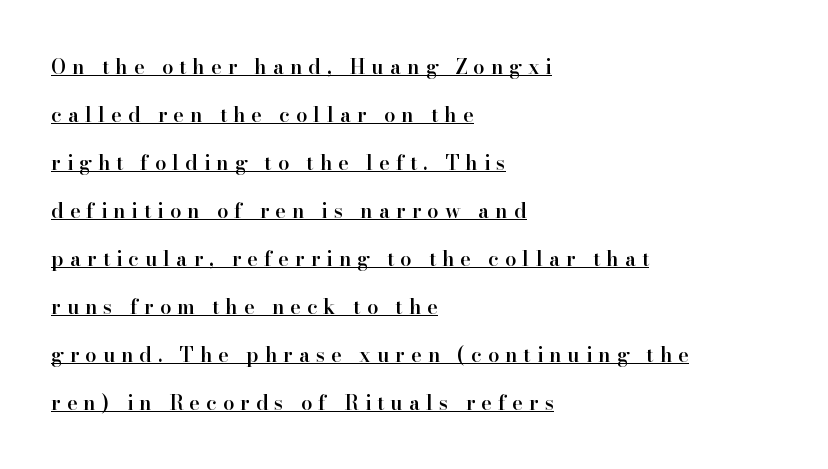
Q: Is the text bold? A: Semi-bold.
Q: Is the text italic (slanted)? A: No, it is upright.
Q: Is the text underlined? A: Yes.
Q: How is the paragraph aligned? A: Left-aligned.
Q: Is the spacing between letters normal or unusually wide? A: Unusually wide.
Q: Is the spacing between lines tight, normal or loose? A: Loose.
